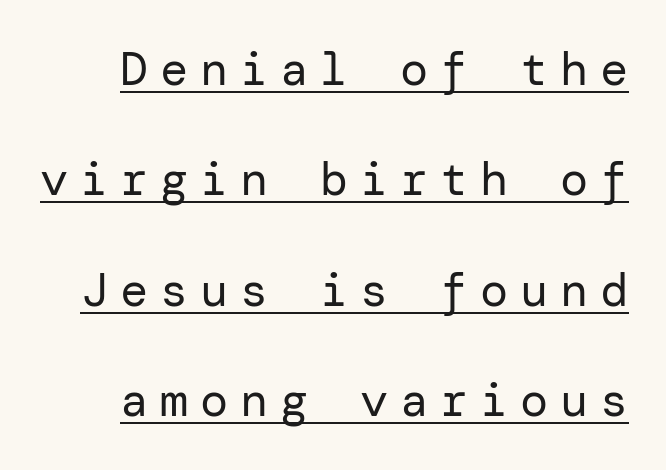
Compared with typical body copy, the letter spacing here is much looser. No heavy texture on the line: the type isn't bold. It's the straight-up-and-down kind of type. Underline: present.
